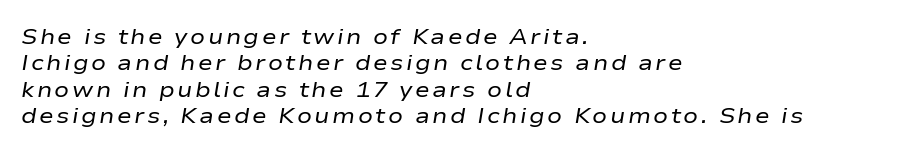
The image shows 22 px text type, italic (leaning right); set left-aligned, line spacing 1.2x, not underlined.
